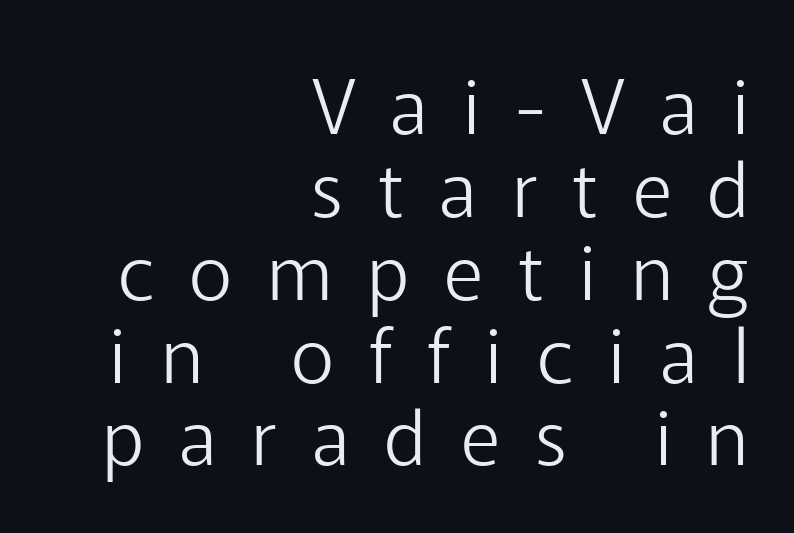
Q: Is the text bold? A: No.
Q: Is the text italic (slanted)? A: No, it is upright.
Q: Is the typeface a serif or a sans-serif typeface? A: Sans-serif.
Q: Is the text underlined? A: No.
Q: How is the paragraph aligned? A: Right-aligned.
Q: Is the spacing between letters normal or unusually wide? A: Unusually wide.
Q: Is the spacing between lines tight, normal or loose? A: Tight.
Q: Width (condensed, normal, or wide)? A: Normal.
Q: Stroke contrast? A: Low.
Q: x-height? A: Medium.
Q: Monospaced? A: No.
